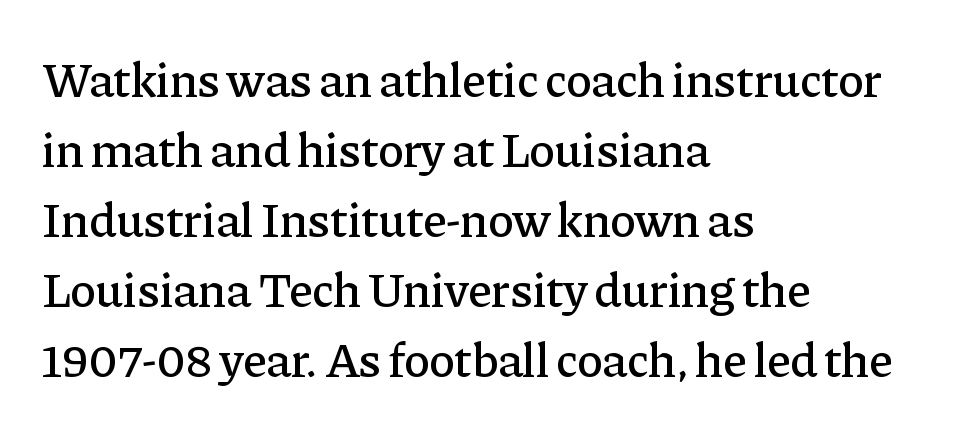
{"serif": "yes", "italic": "no", "width": "normal", "stroke_contrast": "low", "x_height": "medium", "monospaced": "no", "underline": "no", "align": "left", "line_spacing": "normal", "line_spacing_ratio": 1.43, "letter_spacing": "normal", "letter_spacing_em": 0.0, "glyph_px": 49}
